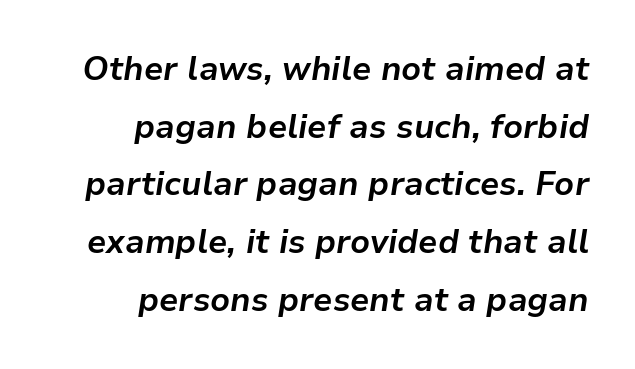
{"italic": "yes", "lean": "right", "slant_degrees": 9, "bold": "yes", "weight": "bold", "width": "normal", "stroke_contrast": "low", "x_height": "medium", "monospaced": "no", "underline": "no", "align": "right", "line_spacing_ratio": 1.75, "letter_spacing": "normal", "letter_spacing_em": 0.0, "glyph_px": 33}
